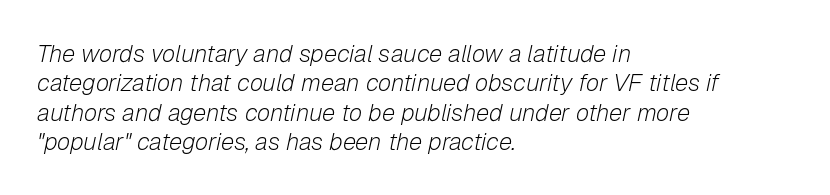
Q: Is the text bold? A: No.
Q: Is the text italic (slanted)? A: Yes, it leans right by about 12 degrees.
Q: Is the text underlined? A: No.
Q: How is the paragraph aligned? A: Left-aligned.
Q: Is the spacing between letters normal or unusually wide? A: Normal.
